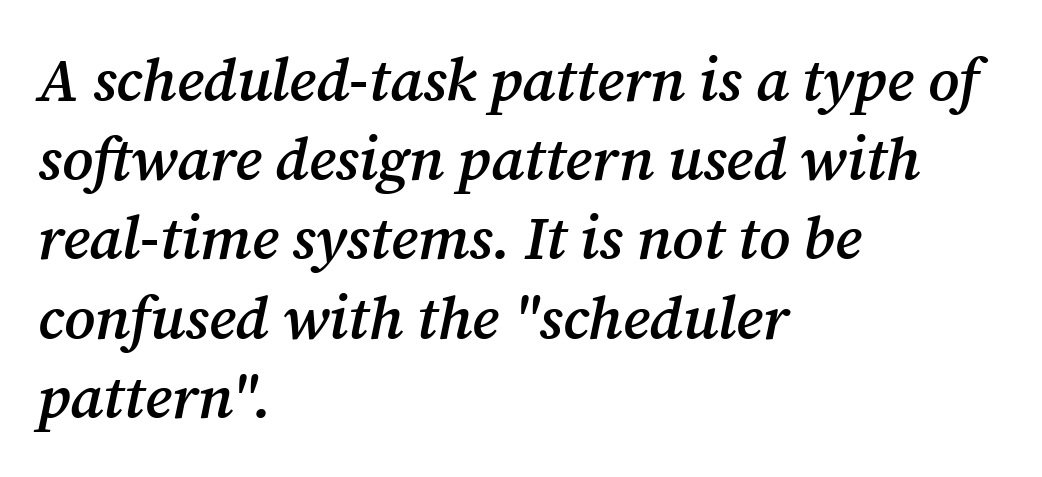
The image shows 60 px semibold serif type, italic (leaning right); set left-aligned, normal line spacing (1.32x), normal letter spacing, not underlined; medium stroke contrast and a medium x-height.
